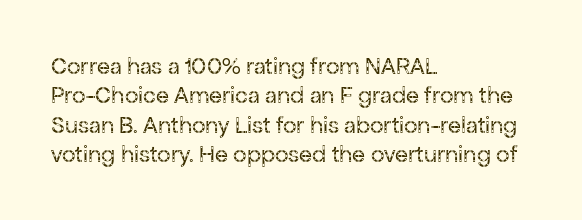
Notice how the stems are strictly vertical — no italics here. Standard letterfit; no display-style spreading of the glyphs. The space beneath each line is pristine and unruled. Counters stay open thanks to moderate or lighter strokes. A classic flush-left, rag-right setting is used for this passage.
